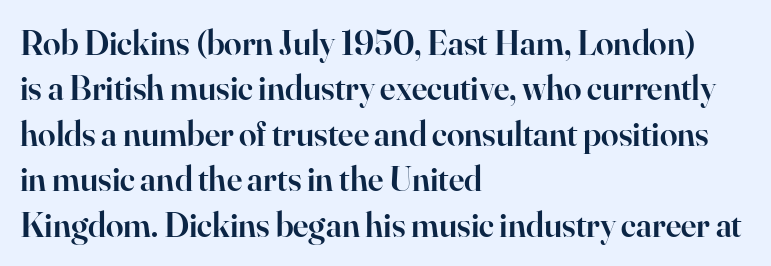
{"serif": "yes", "italic": "no", "bold": "semi", "weight": "semibold", "width": "normal", "stroke_contrast": "high", "x_height": "small", "monospaced": "no", "underline": "no", "align": "left", "line_spacing": "normal", "line_spacing_ratio": 1.3, "letter_spacing": "normal", "letter_spacing_em": 0.0, "glyph_px": 35}
